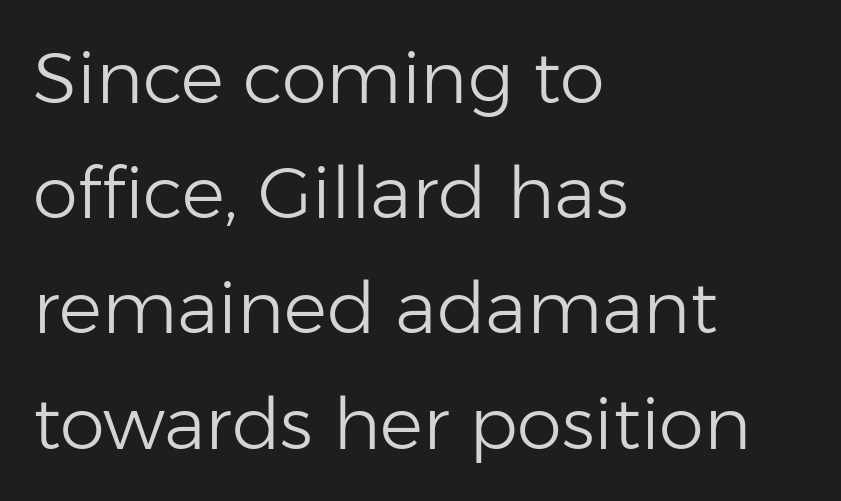
{"serif": "no", "italic": "no", "bold": "no", "weight": "light", "width": "normal", "stroke_contrast": "low", "x_height": "medium", "monospaced": "no", "underline": "no", "align": "left", "line_spacing": "normal", "line_spacing_ratio": 1.6, "letter_spacing": "normal", "letter_spacing_em": 0.0, "glyph_px": 72}
